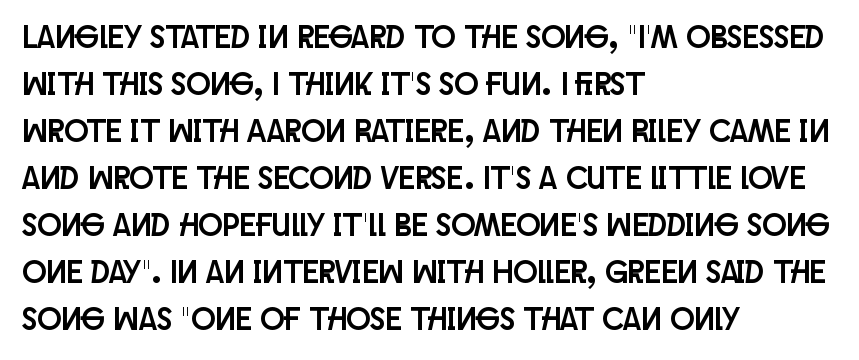
{"serif": "no", "italic": "no", "width": "condensed", "stroke_contrast": "low", "x_height": "large", "monospaced": "no", "underline": "no", "align": "left", "line_spacing": "normal", "line_spacing_ratio": 1.47, "letter_spacing": "normal", "letter_spacing_em": 0.0, "glyph_px": 32}
